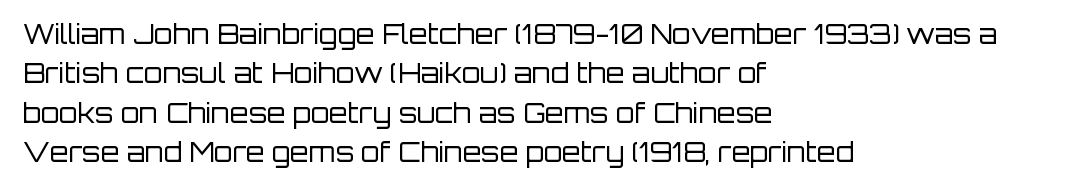
The image shows 27 px text type, upright; set left-aligned, normal line spacing (1.46x), normal letter spacing, not underlined.
